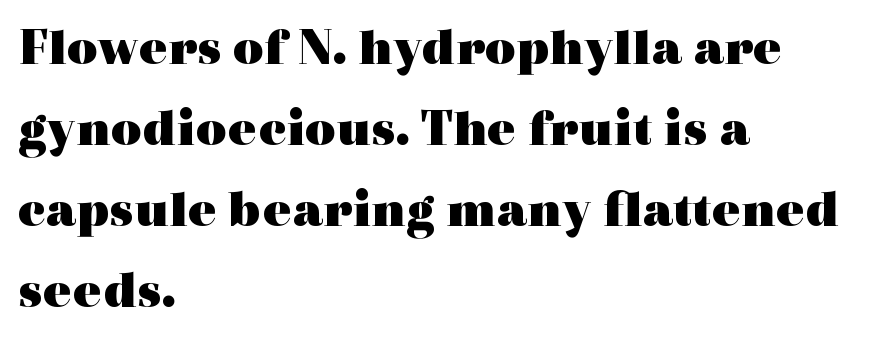
This sample has the flowing, uneven cadence of proportional lettering. Horizontal alignment here is leftward, the default for most running prose. Normally led — the rows are evenly, conventionally spaced. Does the type have serifs? Yes, each stem ends in a small foot. Quick note: underline off.
